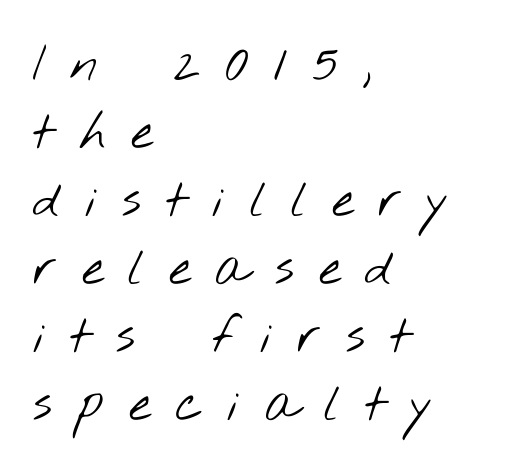
The image shows 50 px light, wide sans-serif type; set left-aligned, normal line spacing (1.36x), unusually wide letter spacing (+0.5 em), not underlined; low stroke contrast and a small x-height.
